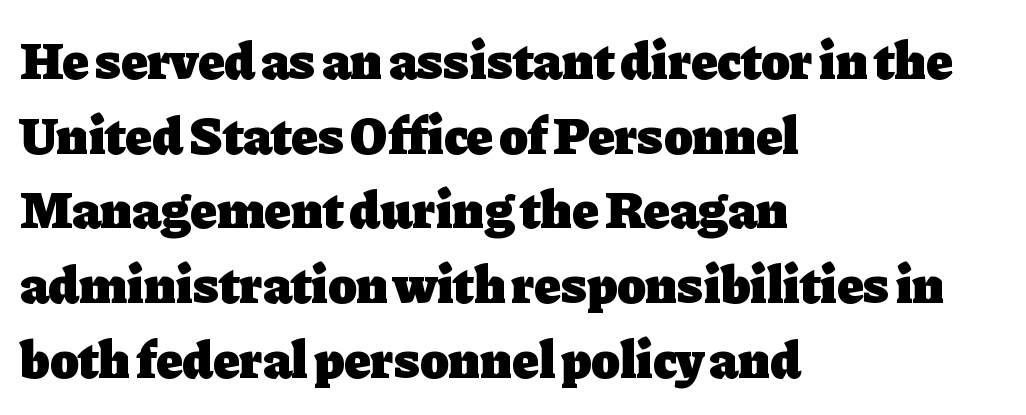
Q: Is the text bold? A: Yes.
Q: Is the text italic (slanted)? A: No, it is upright.
Q: Is the typeface a serif or a sans-serif typeface? A: Serif.
Q: Is the text underlined? A: No.
Q: How is the paragraph aligned? A: Left-aligned.
Q: Is the spacing between letters normal or unusually wide? A: Normal.
Q: Is the spacing between lines tight, normal or loose? A: Normal.
Q: Width (condensed, normal, or wide)? A: Normal.
Q: Stroke contrast? A: Low.
Q: x-height? A: Medium.
Q: Monospaced? A: No.
